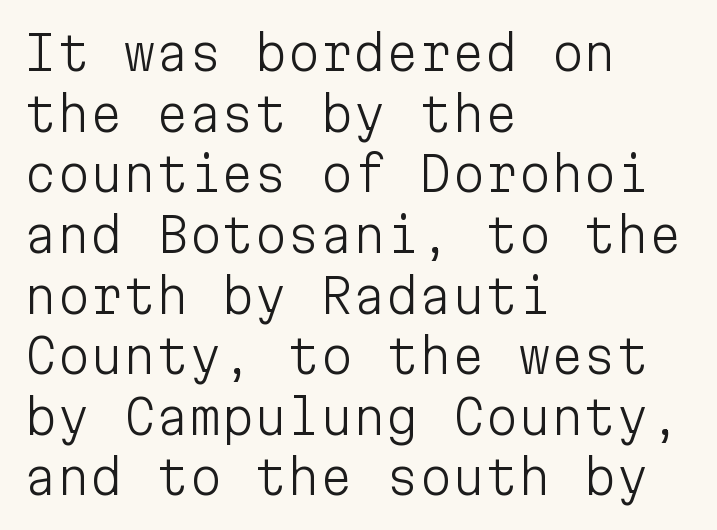
{"serif": "no", "italic": "no", "bold": "no", "weight": "light", "width": "normal", "stroke_contrast": "low", "x_height": "medium", "monospaced": "yes", "underline": "no", "align": "left", "line_spacing": "normal", "line_spacing_ratio": 1.29, "letter_spacing": "normal", "letter_spacing_em": 0.0, "glyph_px": 47}
